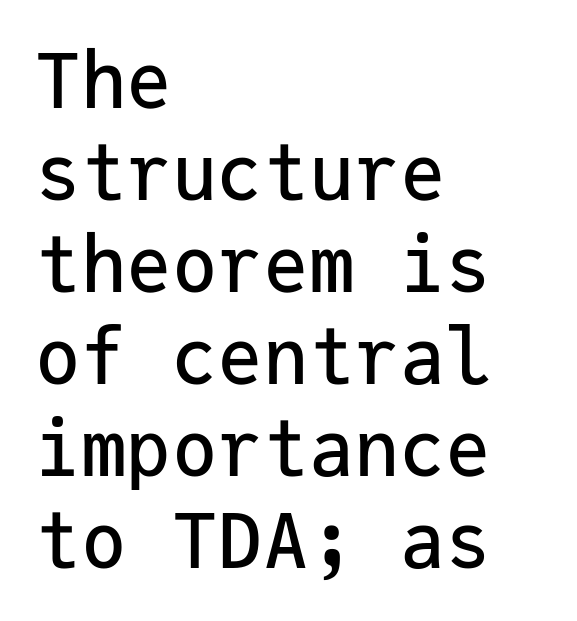
Horizontally, the lines are justified to the leading edge only. Monospaced: the letters line up in strict vertical columns. This rendering employs a face without finishing strokes, i.e., a sans-serif. Lines of text with bare space underneath. Notice how the stems are strictly vertical — no italics here. The tracking reads as untouched default to a designer's eye.
